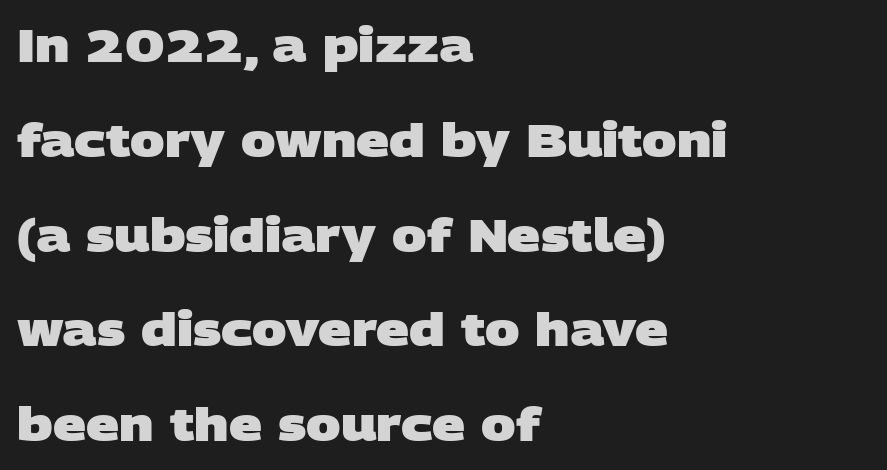
A dark, heavy texture on the line: the type is bold. Reading down the column, the eye jumps a long way to each next line. The strip under each line holds only bare page. Every row of glyphs begins at an identical x-position on the left. Spacing between characters is what you'd get straight out of the box.
